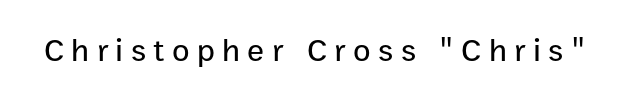
Q: Is the text italic (slanted)? A: No, it is upright.
Q: Is the typeface a serif or a sans-serif typeface? A: Sans-serif.
Q: Is the text underlined? A: No.
Q: Is the spacing between letters normal or unusually wide? A: Unusually wide.
Q: Width (condensed, normal, or wide)? A: Normal.
Q: Stroke contrast? A: Low.
Q: x-height? A: Medium.
Q: Monospaced? A: No.
